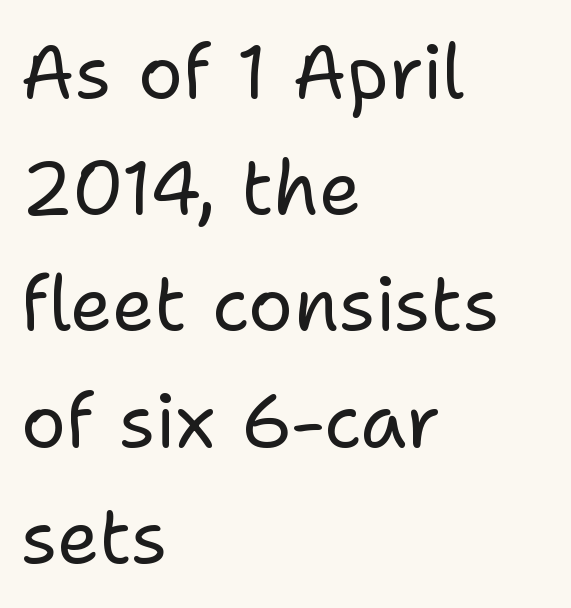
Weight: not bold — regular or lighter. The rendering keeps characters at their native spacing. Descenders are the only things crossing below the line. Where is the straight margin? On the left. Do the letters lean? They stand straight.
